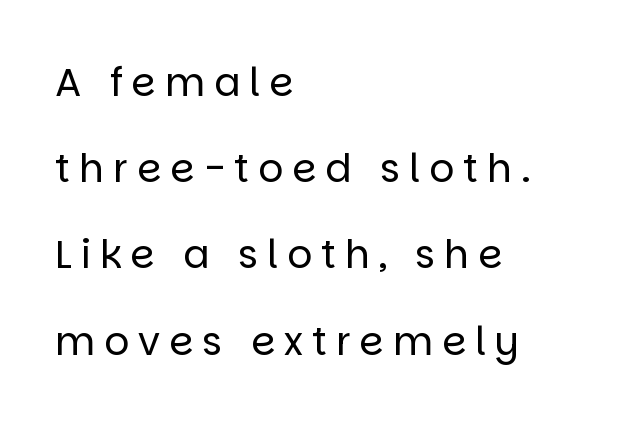
Q: Is the text bold? A: No.
Q: Is the text italic (slanted)? A: No, it is upright.
Q: Is the typeface a serif or a sans-serif typeface? A: Sans-serif.
Q: Is the text underlined? A: No.
Q: How is the paragraph aligned? A: Left-aligned.
Q: Is the spacing between letters normal or unusually wide? A: Unusually wide.
Q: Is the spacing between lines tight, normal or loose? A: Loose.
Q: Width (condensed, normal, or wide)? A: Normal.
Q: Stroke contrast? A: Low.
Q: x-height? A: Large.
Q: Monospaced? A: No.
